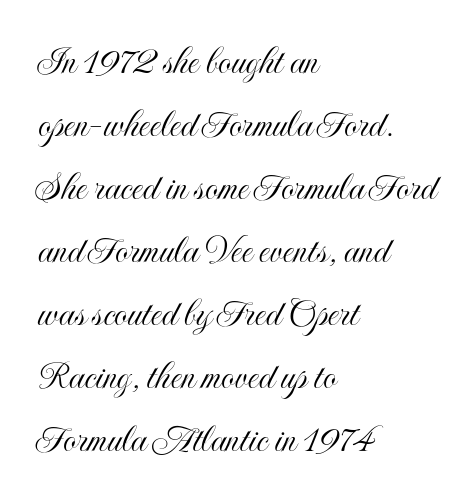
{"width": "condensed", "x_height": "small", "monospaced": "no", "underline": "no", "align": "left", "line_spacing": "normal", "line_spacing_ratio": 1.5, "letter_spacing": "normal", "letter_spacing_em": 0.0, "glyph_px": 42}
